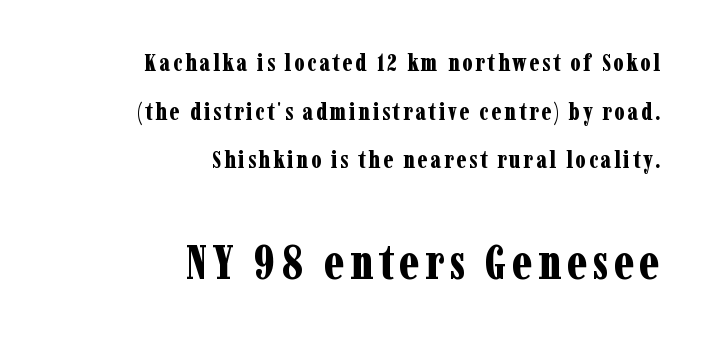
Q: Is the text bold? A: Yes.
Q: Is the text italic (slanted)? A: No, it is upright.
Q: Is the typeface a serif or a sans-serif typeface? A: Serif.
Q: Is the text underlined? A: No.
Q: How is the paragraph aligned? A: Right-aligned.
Q: Is the spacing between lines tight, normal or loose? A: Loose.
Q: Which block of text is set in a larger size, the first (top) or the second (bottom)? A: The second (bottom) one.
Q: Width (condensed, normal, or wide)? A: Condensed.
Q: Stroke contrast? A: Low.
Q: x-height? A: Medium.
Q: Monospaced? A: No.
